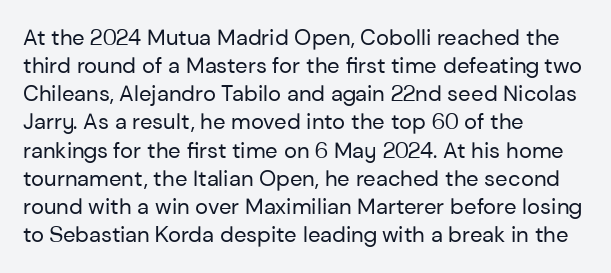
{"italic": "no", "bold": "no", "underline": "no", "align": "left", "line_spacing": "normal", "line_spacing_ratio": 1.28, "letter_spacing": "normal", "letter_spacing_em": 0.0, "glyph_px": 22}
